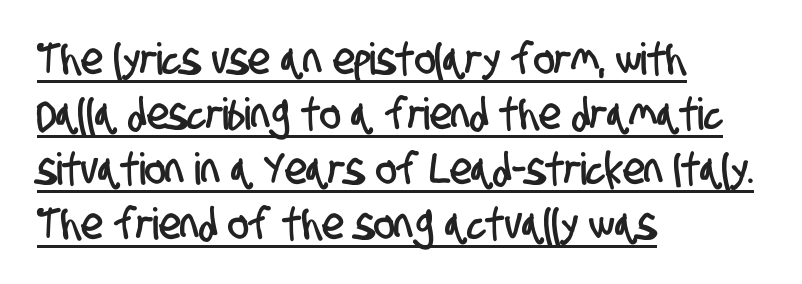
{"serif": "no", "width": "condensed", "stroke_contrast": "low", "x_height": "large", "monospaced": "no", "underline": "yes", "align": "left", "line_spacing": "normal", "line_spacing_ratio": 1.25, "letter_spacing": "normal", "letter_spacing_em": 0.0, "glyph_px": 44}
